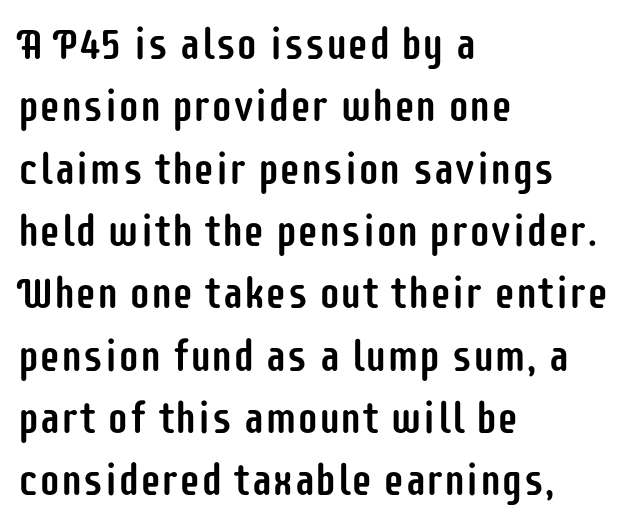
Q: Is the text italic (slanted)? A: No, it is upright.
Q: Is the typeface a serif or a sans-serif typeface? A: Sans-serif.
Q: Is the text underlined? A: No.
Q: How is the paragraph aligned? A: Left-aligned.
Q: Is the spacing between letters normal or unusually wide? A: Normal.
Q: Is the spacing between lines tight, normal or loose? A: Normal.
Q: Width (condensed, normal, or wide)? A: Condensed.
Q: Stroke contrast? A: Low.
Q: x-height? A: Large.
Q: Monospaced? A: No.
